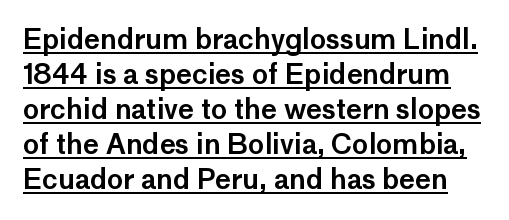
The typography opts for an upright posture over an oblique one. Honestly, the underline is the first thing you notice here. Rows of type keep a routine distance in the vertical direction. A typesetter would call this zero additional tracking.
